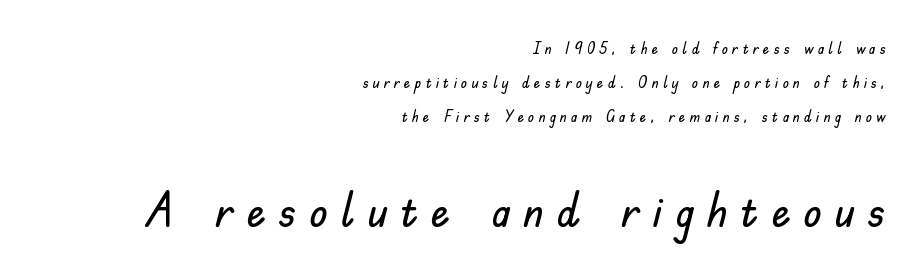
{"serif": "no", "width": "normal", "stroke_contrast": "low", "x_height": "small", "monospaced": "no", "underline": "no", "align": "right", "line_spacing": "loose", "line_spacing_ratio": 2.13, "letter_spacing": "wide", "letter_spacing_em": 0.26, "larger_block": "second", "size_ratio": 3.0, "glyph_px": 48}
